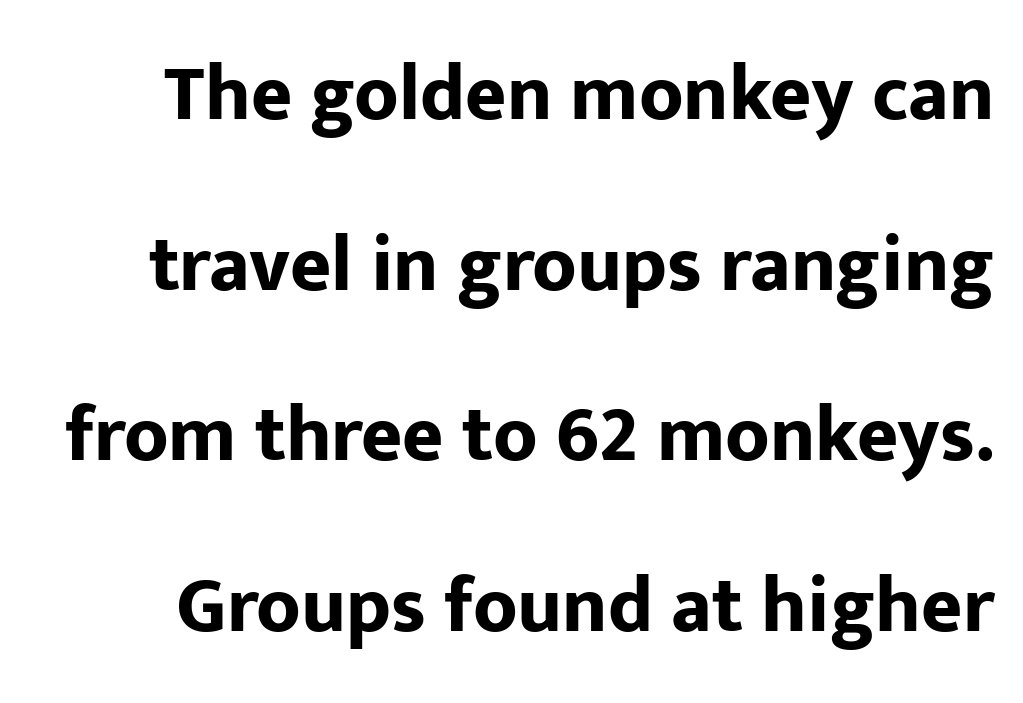
Q: Is the text bold? A: Yes.
Q: Is the text italic (slanted)? A: No, it is upright.
Q: Is the typeface a serif or a sans-serif typeface? A: Sans-serif.
Q: Is the text underlined? A: No.
Q: Is the spacing between letters normal or unusually wide? A: Normal.
Q: Is the spacing between lines tight, normal or loose? A: Loose.
Q: Width (condensed, normal, or wide)? A: Normal.
Q: Stroke contrast? A: Low.
Q: x-height? A: Medium.
Q: Monospaced? A: No.
